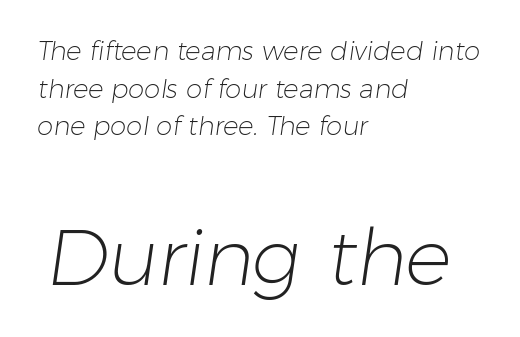
The image shows 78 px light sans-serif type; set left-aligned, normal line spacing (1.45x), normal letter spacing, not underlined; the second (bottom) block is 3.0x larger; low stroke contrast and a medium x-height.
